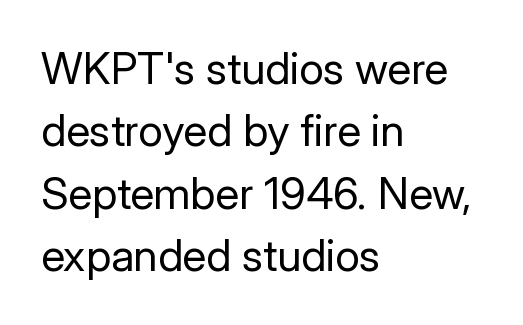
Q: Is the text bold? A: No.
Q: Is the text italic (slanted)? A: No, it is upright.
Q: Is the typeface a serif or a sans-serif typeface? A: Sans-serif.
Q: Is the text underlined? A: No.
Q: How is the paragraph aligned? A: Left-aligned.
Q: Is the spacing between letters normal or unusually wide? A: Normal.
Q: Is the spacing between lines tight, normal or loose? A: Normal.
Q: Width (condensed, normal, or wide)? A: Normal.
Q: Stroke contrast? A: Low.
Q: x-height? A: Medium.
Q: Monospaced? A: No.
